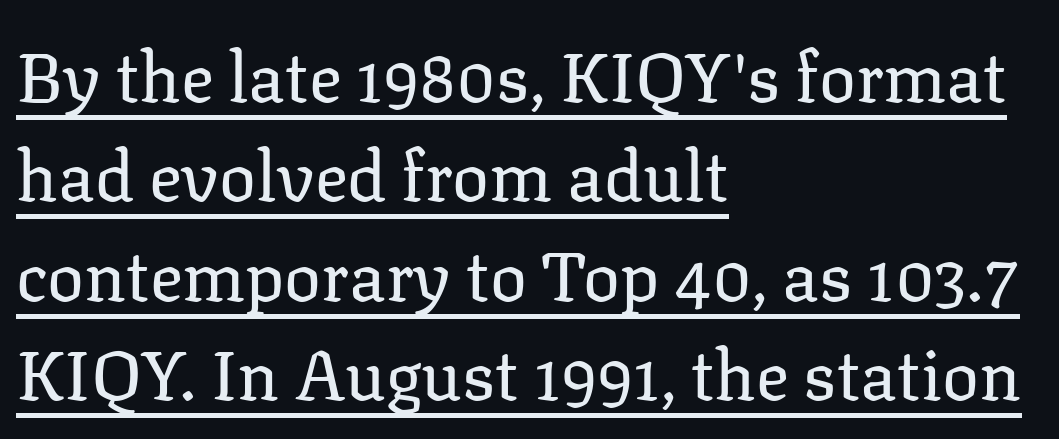
The image shows 69 px regular-weight serif type, upright; set left-aligned, normal line spacing (1.44x), normal letter spacing, underlined; low stroke contrast and a medium x-height.
